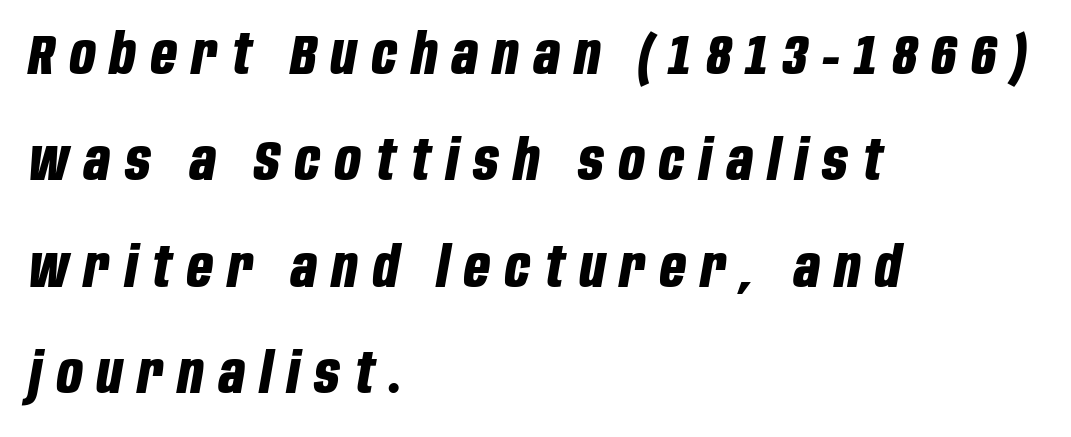
{"italic": "yes", "lean": "right", "slant_degrees": 10, "bold": "yes", "weight": "bold", "width": "condensed", "stroke_contrast": "low", "x_height": "large", "monospaced": "no", "underline": "no", "align": "left", "line_spacing": "loose", "line_spacing_ratio": 1.9, "letter_spacing": "wide", "letter_spacing_em": 0.27, "glyph_px": 56}
